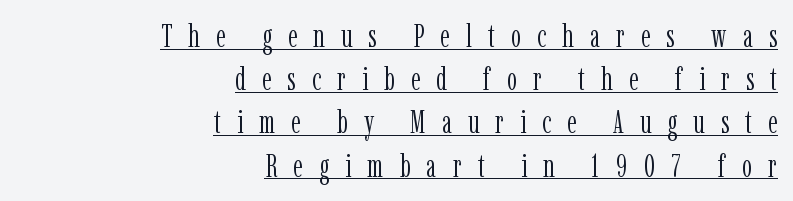
The image shows 32 px light, condensed serif type, upright; set right-aligned, normal line spacing (1.35x), unusually wide letter spacing (+0.5 em), underlined; low stroke contrast and a medium x-height.
